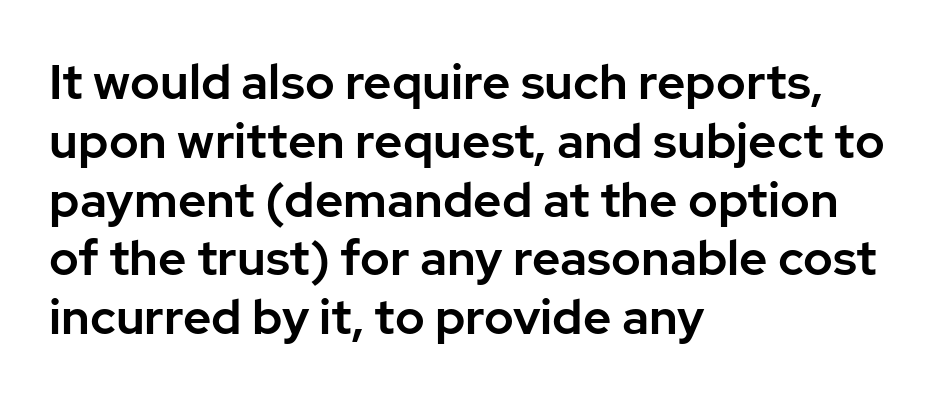
{"serif": "no", "italic": "no", "width": "normal", "stroke_contrast": "low", "x_height": "medium", "monospaced": "no", "underline": "no", "align": "left", "line_spacing_ratio": 1.2, "letter_spacing": "normal", "letter_spacing_em": 0.0, "glyph_px": 49}
